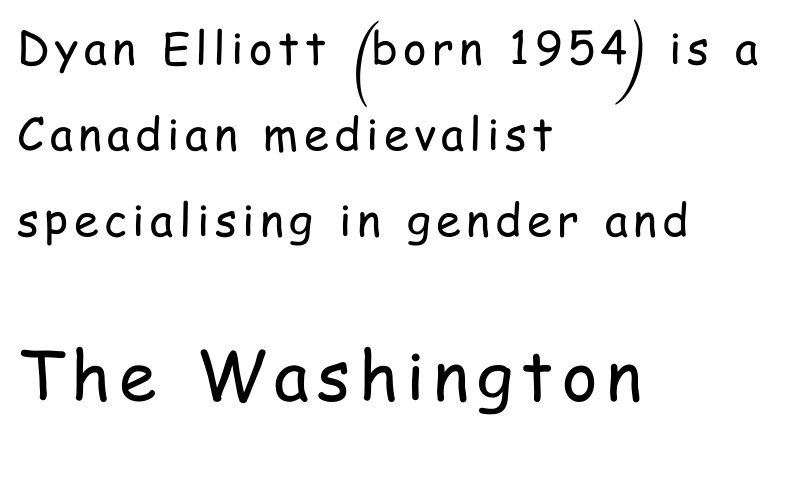
The image shows 68 px regular-weight, condensed sans-serif type, upright; set left-aligned, loose line spacing (1.91x), not underlined; the second (bottom) block is 1.51x larger; low stroke contrast and a medium x-height.
